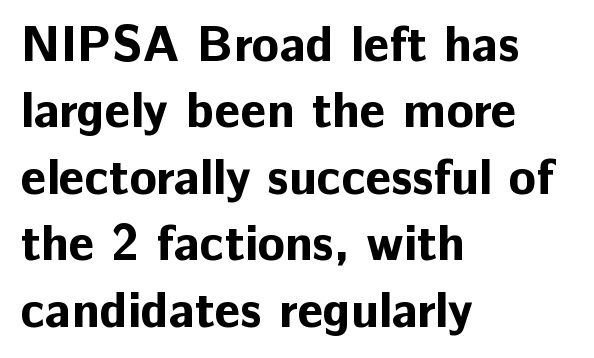
In terms of letterform style, serifs are entirely absent. The area under the type is left untouched. Rendered with straight, roman letterforms. Spacing verdict: proportional, widths tailored to each character. All the whitespace from short lines collects on the right. Nobody touched the tracking dial on this one.
